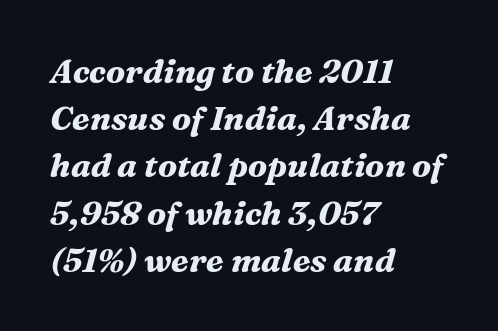
The image shows 33 px bold serif type, italic (leaning right); set left-aligned, normal line spacing (1.43x), normal letter spacing, not underlined; medium stroke contrast and a medium x-height.
